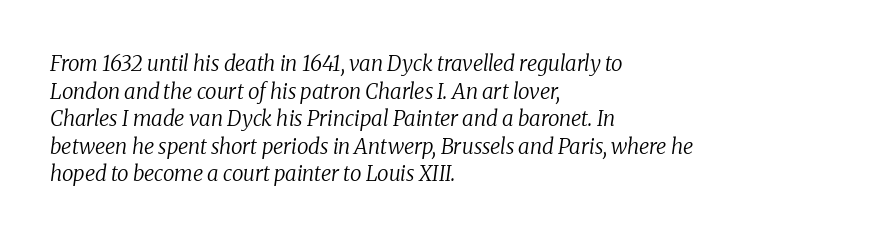
{"italic": "yes", "lean": "right", "slant_degrees": 8, "bold": "no", "underline": "no", "align": "left", "line_spacing": "normal", "line_spacing_ratio": 1.31, "letter_spacing": "normal", "letter_spacing_em": 0.0, "glyph_px": 21}
